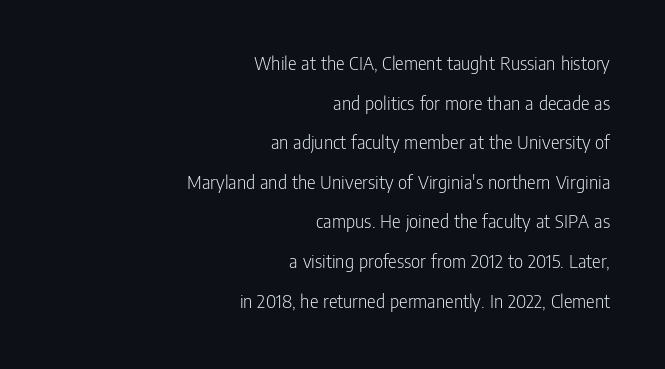
{"italic": "no", "bold": "no", "underline": "no", "align": "right", "line_spacing": "loose", "line_spacing_ratio": 1.98, "letter_spacing": "normal", "letter_spacing_em": 0.0, "glyph_px": 20}
